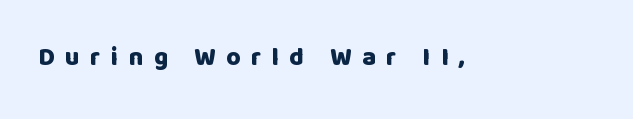
The image shows 25 px bold type, upright; set unusually wide letter spacing (+0.42 em), not underlined.
